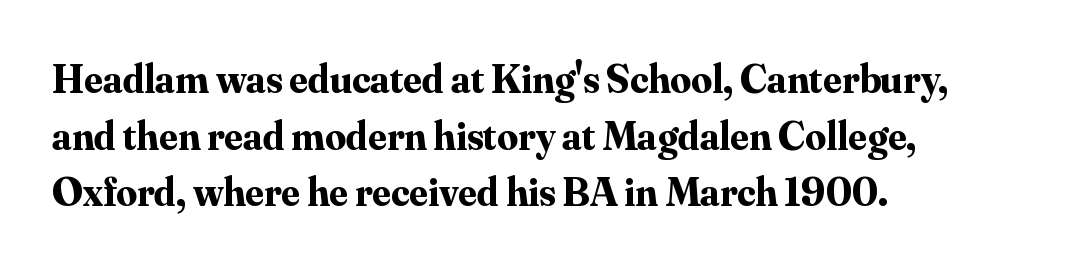
{"serif": "yes", "italic": "no", "bold": "yes", "weight": "bold", "width": "normal", "stroke_contrast": "medium", "x_height": "small", "monospaced": "no", "underline": "no", "align": "left", "line_spacing": "normal", "line_spacing_ratio": 1.38, "letter_spacing": "normal", "letter_spacing_em": 0.0, "glyph_px": 41}
